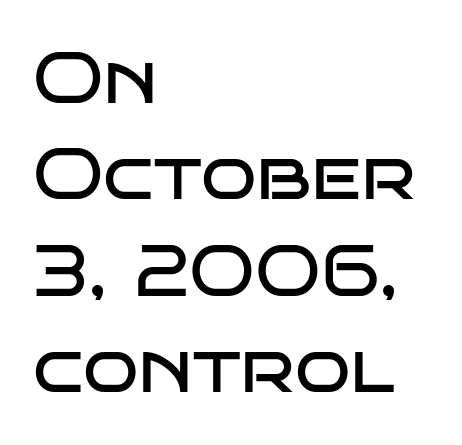
Q: Is the text bold? A: No.
Q: Is the text italic (slanted)? A: No, it is upright.
Q: Is the typeface a serif or a sans-serif typeface? A: Sans-serif.
Q: Is the text underlined? A: No.
Q: How is the paragraph aligned? A: Left-aligned.
Q: Is the spacing between letters normal or unusually wide? A: Normal.
Q: Is the spacing between lines tight, normal or loose? A: Normal.
Q: Width (condensed, normal, or wide)? A: Wide.
Q: Stroke contrast? A: Low.
Q: x-height? A: Large.
Q: Monospaced? A: No.
